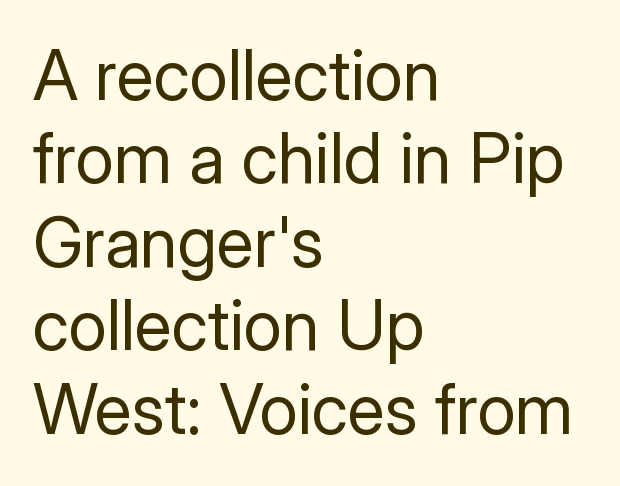
The gaps between neighbouring characters are ordinary and unremarkable. Descenders hang freely into open space. Upright lettering throughout. Serif or sans? Sans — the stroke terminals are bare. Counters stay open thanks to moderate or lighter strokes.
